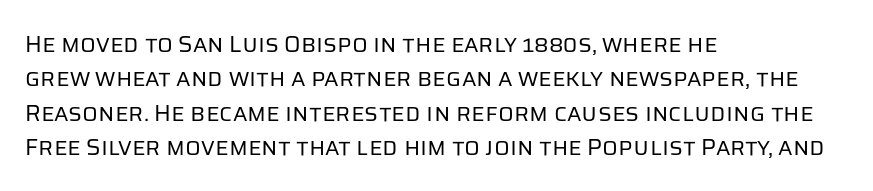
The image shows 23 px text type, upright; set left-aligned, normal line spacing (1.49x), normal letter spacing, not underlined.
